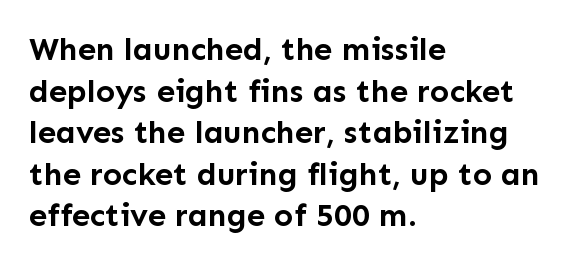
The image shows 32 px semibold sans-serif type, upright; set left-aligned, normal line spacing (1.3x), normal letter spacing, not underlined; low stroke contrast and a medium x-height.
